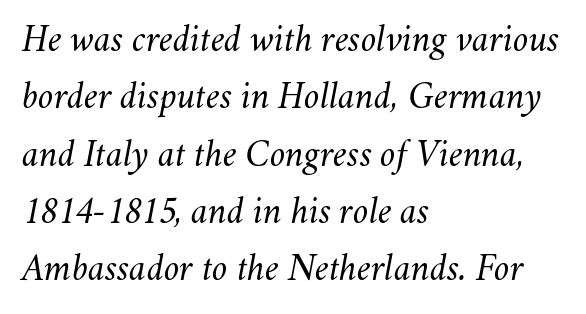
{"italic": "yes", "lean": "right", "slant_degrees": 11, "bold": "no", "weight": "light", "width": "normal", "stroke_contrast": "medium", "x_height": "small", "monospaced": "no", "underline": "no", "align": "left", "line_spacing": "normal", "line_spacing_ratio": 1.47, "letter_spacing": "normal", "letter_spacing_em": 0.0, "glyph_px": 39}
